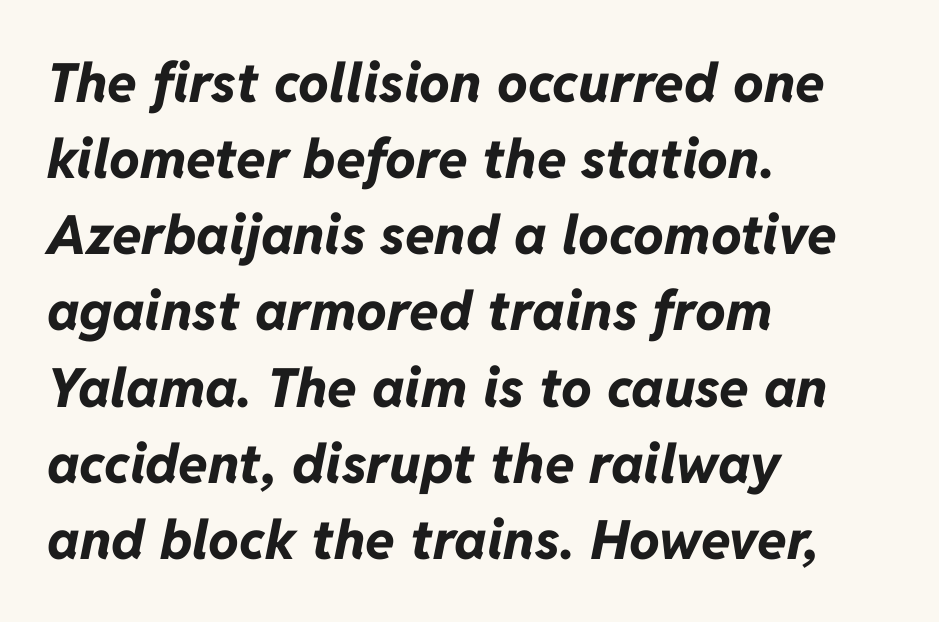
{"italic": "yes", "lean": "right", "slant_degrees": 11, "bold": "yes", "weight": "bold", "width": "normal", "stroke_contrast": "low", "x_height": "medium", "monospaced": "no", "underline": "no", "align": "left", "line_spacing": "normal", "line_spacing_ratio": 1.41, "letter_spacing": "normal", "letter_spacing_em": 0.0, "glyph_px": 54}
